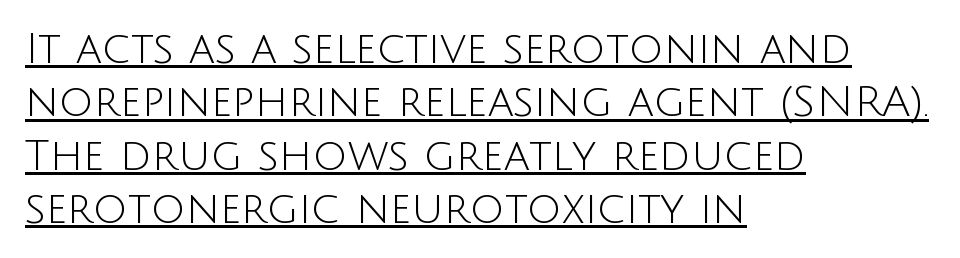
{"serif": "no", "italic": "no", "bold": "no", "weight": "light", "width": "normal", "stroke_contrast": "low", "x_height": "large", "monospaced": "no", "underline": "yes", "align": "left", "line_spacing_ratio": 1.24, "letter_spacing": "normal", "letter_spacing_em": 0.0, "glyph_px": 43}
